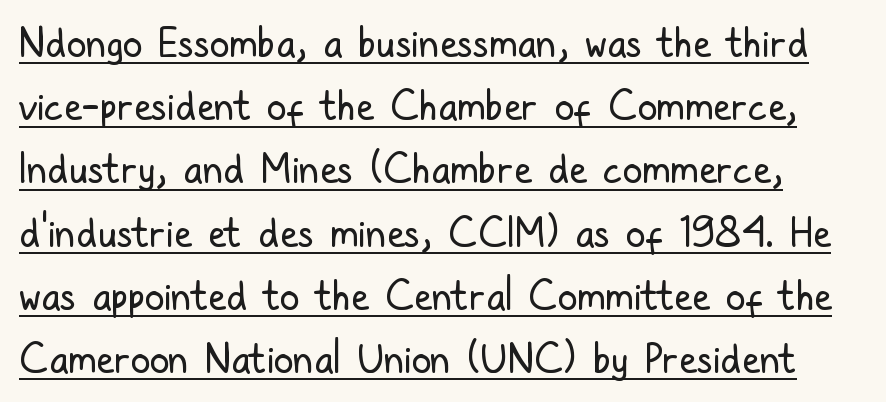
Q: Is the text bold? A: No.
Q: Is the text italic (slanted)? A: No, it is upright.
Q: Is the typeface a serif or a sans-serif typeface? A: Sans-serif.
Q: Is the text underlined? A: Yes.
Q: Is the spacing between letters normal or unusually wide? A: Normal.
Q: Is the spacing between lines tight, normal or loose? A: Normal.
Q: Width (condensed, normal, or wide)? A: Condensed.
Q: Stroke contrast? A: Low.
Q: x-height? A: Medium.
Q: Monospaced? A: No.
